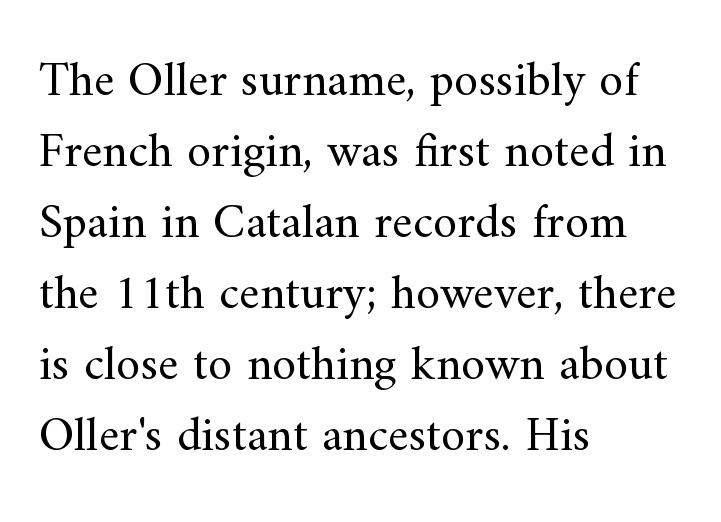
The image shows 49 px regular-weight serif type, upright; set left-aligned, normal line spacing (1.45x), normal letter spacing, not underlined; medium stroke contrast and a small x-height.
